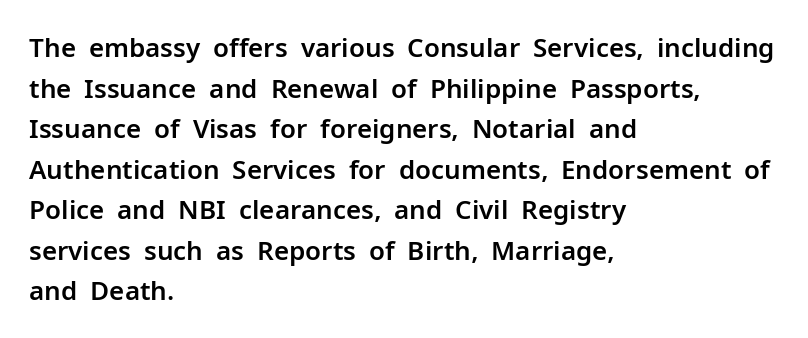
{"italic": "no", "underline": "no", "align": "left", "line_spacing": "normal", "line_spacing_ratio": 1.56, "letter_spacing": "normal", "letter_spacing_em": 0.0, "glyph_px": 26}
